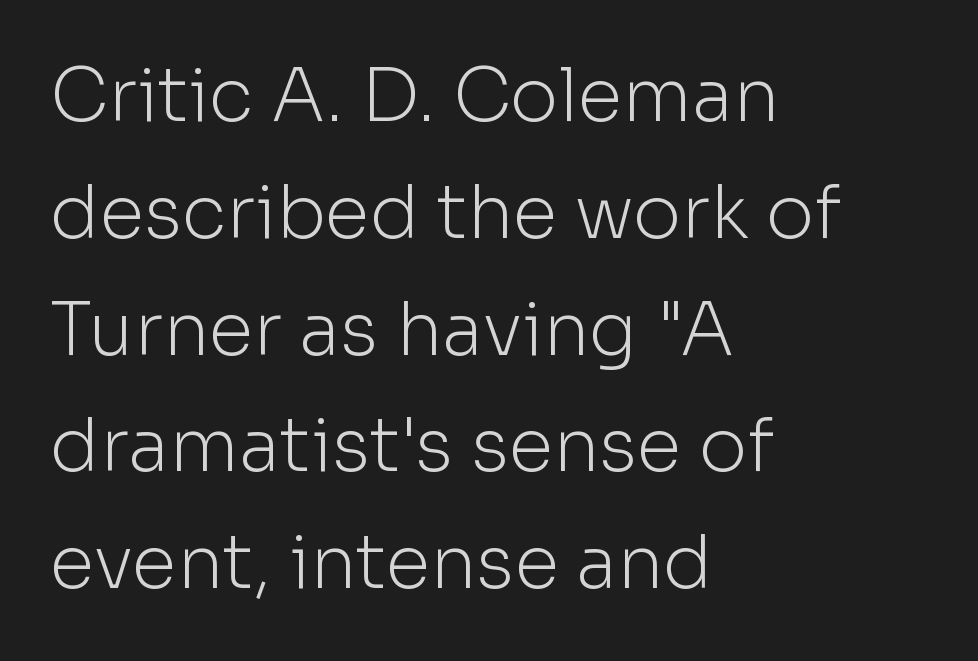
{"serif": "no", "italic": "no", "bold": "no", "weight": "light", "width": "normal", "stroke_contrast": "low", "x_height": "medium", "monospaced": "no", "underline": "no", "align": "left", "line_spacing": "normal", "line_spacing_ratio": 1.6, "letter_spacing": "normal", "letter_spacing_em": 0.0, "glyph_px": 73}
